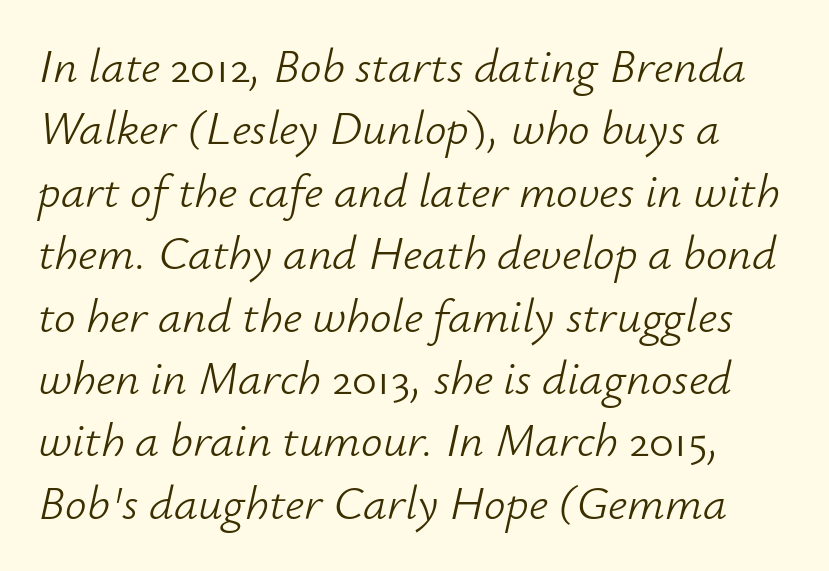
Q: Is the text bold? A: No.
Q: Is the text italic (slanted)? A: Yes, it leans right by about 12 degrees.
Q: Is the text underlined? A: No.
Q: Is the spacing between letters normal or unusually wide? A: Normal.
Q: Is the spacing between lines tight, normal or loose? A: Normal.
Q: Width (condensed, normal, or wide)? A: Normal.
Q: Stroke contrast? A: Low.
Q: x-height? A: Small.
Q: Monospaced? A: No.
